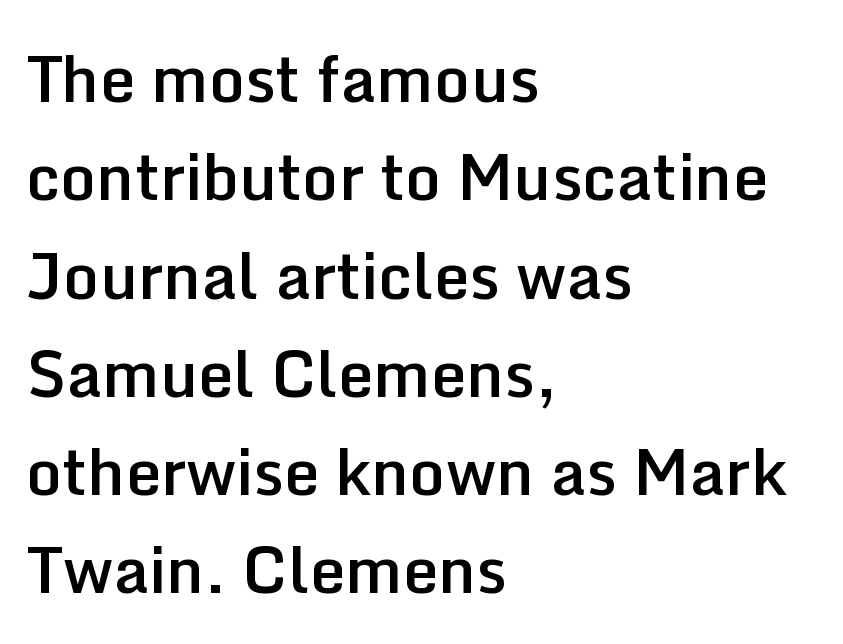
Q: Is the text bold? A: Semi-bold.
Q: Is the text italic (slanted)? A: No, it is upright.
Q: Is the typeface a serif or a sans-serif typeface? A: Sans-serif.
Q: Is the text underlined? A: No.
Q: How is the paragraph aligned? A: Left-aligned.
Q: Is the spacing between letters normal or unusually wide? A: Normal.
Q: Is the spacing between lines tight, normal or loose? A: Normal.
Q: Width (condensed, normal, or wide)? A: Normal.
Q: Stroke contrast? A: Low.
Q: x-height? A: Medium.
Q: Monospaced? A: No.
